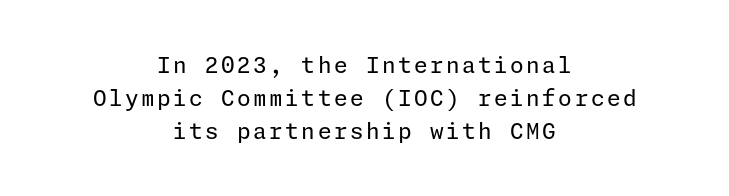
The image shows 22 px text type, upright; set centered, normal line spacing (1.49x), not underlined.
